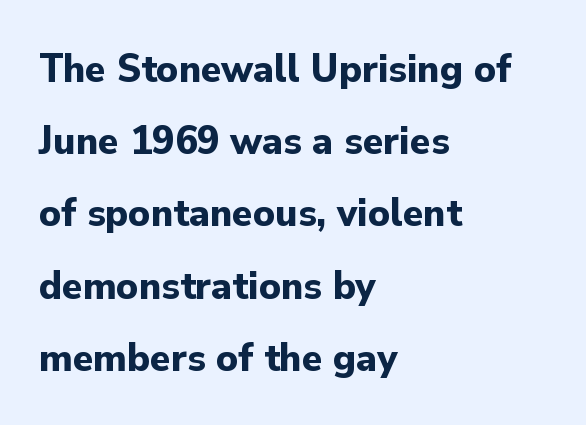
The image shows 42 px bold sans-serif type, upright; set left-aligned, line spacing 1.72x, normal letter spacing, not underlined; low stroke contrast and a small x-height.
